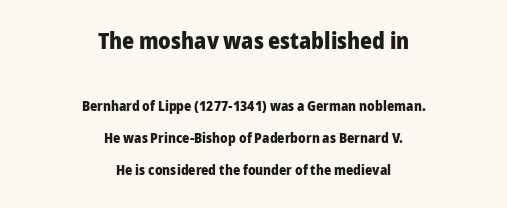
The image shows 23 px bold type, upright; set centered, loose line spacing (2.26x), normal letter spacing, not underlined; the first (top) block is 1.64x larger.
